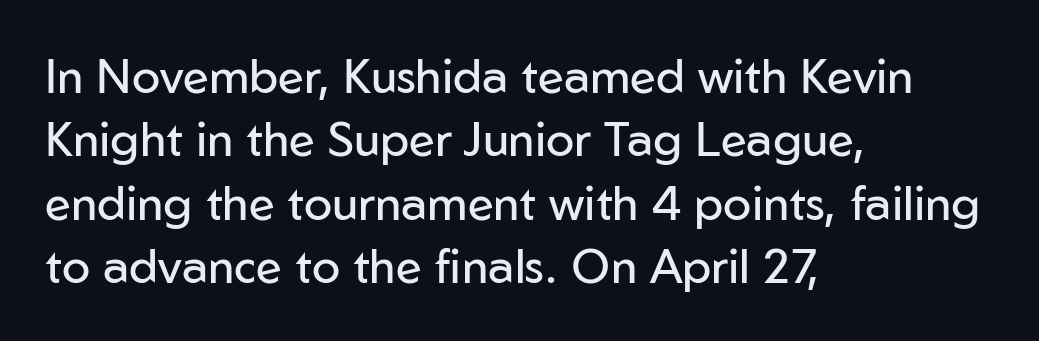
The image shows 47 px regular-weight sans-serif type, upright; set left-aligned, normal line spacing (1.35x), normal letter spacing, not underlined; low stroke contrast and a medium x-height.
